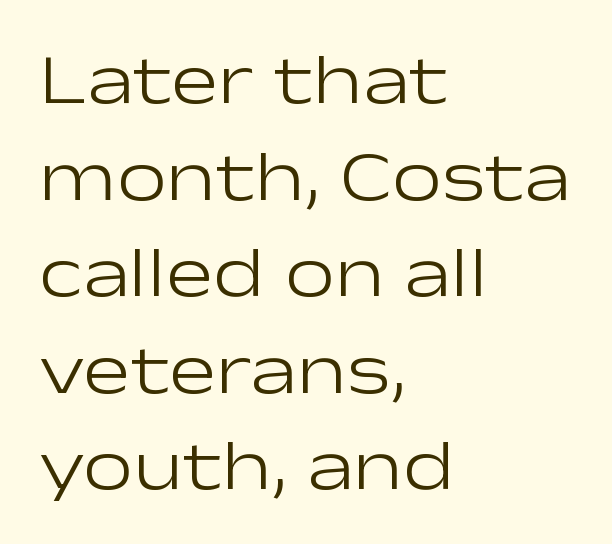
{"serif": "no", "italic": "no", "bold": "no", "weight": "light", "width": "wide", "stroke_contrast": "low", "x_height": "medium", "monospaced": "no", "underline": "no", "align": "left", "line_spacing": "normal", "line_spacing_ratio": 1.36, "letter_spacing": "normal", "letter_spacing_em": 0.0, "glyph_px": 71}
